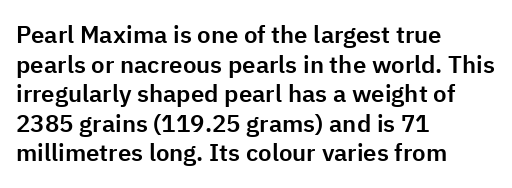
The image shows 24 px text type, upright; set left-aligned, line spacing 1.23x, normal letter spacing, not underlined.
